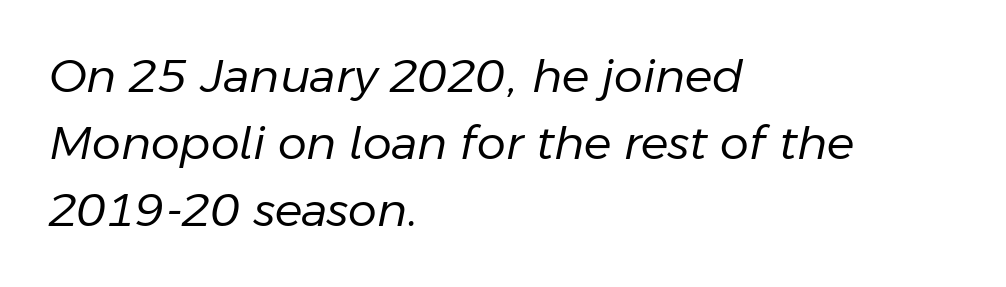
Whoever set this chose a conventional vertical rhythm. The ragged edge is on the right, which tells us the setting is flush left. Compared with a typical body face, this is equally light or lighter still. Nothing unusual about the tracking: characters are spaced as the font intends. The text carries the slant typical of an italic or oblique font.
